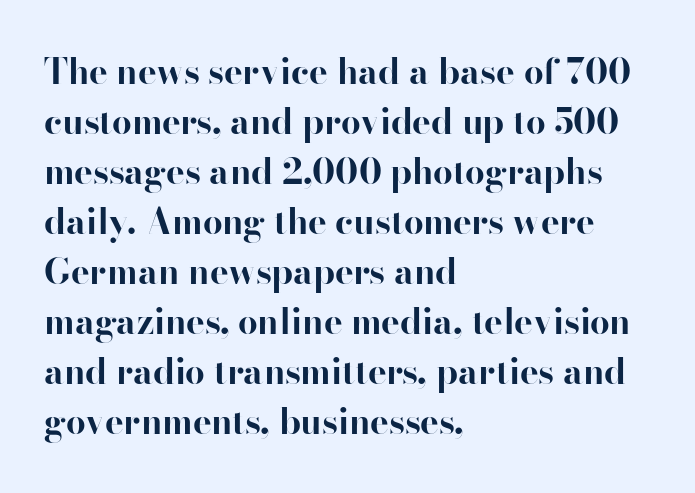
The image shows 35 px bold serif type, upright; set left-aligned, normal line spacing (1.43x), normal letter spacing, not underlined; high stroke contrast and a small x-height.
